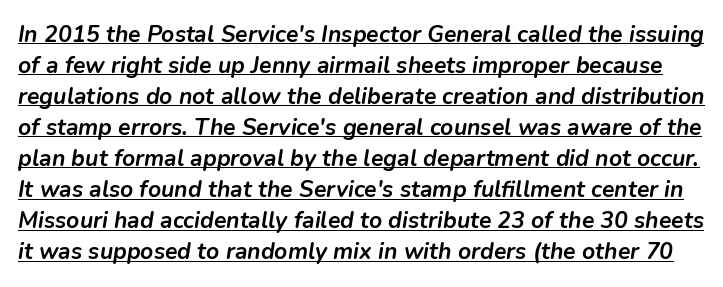
Style check: oblique. Emphasis by weight is at full strength: bold. In designer terms, the underline attribute is active on this setting. Compared with typical body copy, the letter spacing here is the same. Students, observe: this is what conventionally led text looks like.
